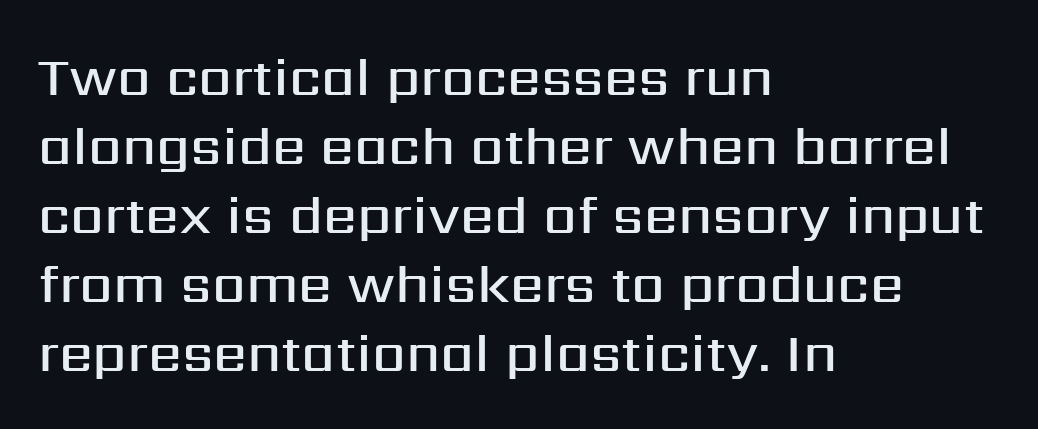
The image shows 54 px semibold sans-serif type, upright; set left-aligned, normal line spacing (1.28x), normal letter spacing, not underlined; medium stroke contrast and a medium x-height.
